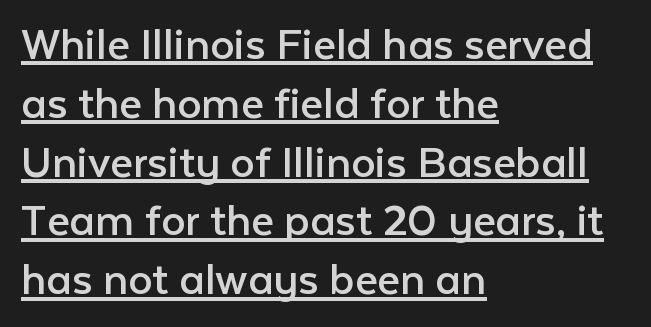
The gaps between neighbouring characters are ordinary and unremarkable. A typesetter would call this proportional, since set widths differ per character. These glyphs show unthickened strokes, regular width or finer. All the whitespace from short lines collects on the right.
